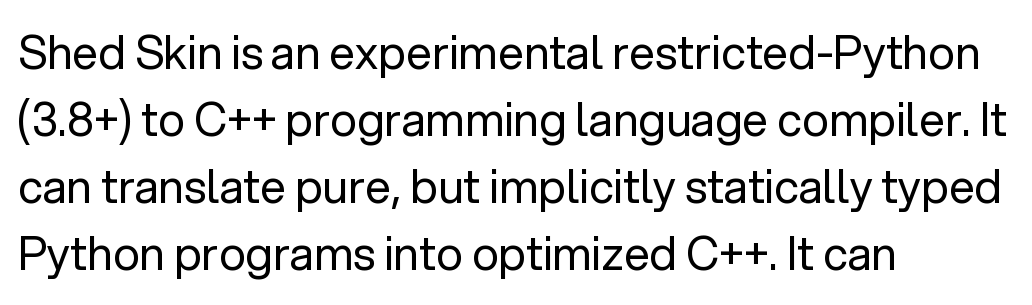
{"serif": "no", "italic": "no", "bold": "no", "weight": "regular", "width": "normal", "stroke_contrast": "low", "x_height": "medium", "monospaced": "no", "underline": "no", "align": "left", "line_spacing": "normal", "line_spacing_ratio": 1.46, "letter_spacing": "normal", "letter_spacing_em": 0.0, "glyph_px": 46}
